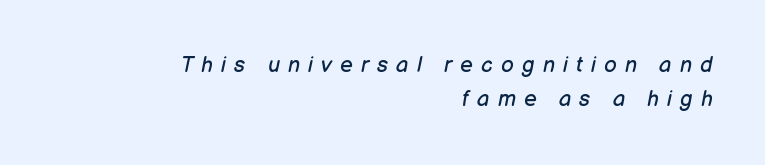
The image shows 22 px text type, italic (leaning right); set right-aligned, normal line spacing (1.54x), unusually wide letter spacing (+0.37 em), not underlined.
